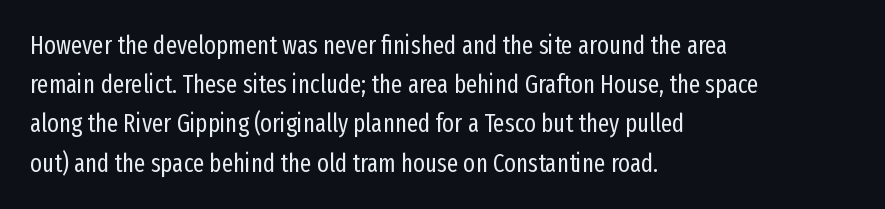
{"italic": "no", "bold": "no", "underline": "no", "align": "left", "line_spacing": "normal", "line_spacing_ratio": 1.57, "letter_spacing": "normal", "letter_spacing_em": 0.0, "glyph_px": 25}
